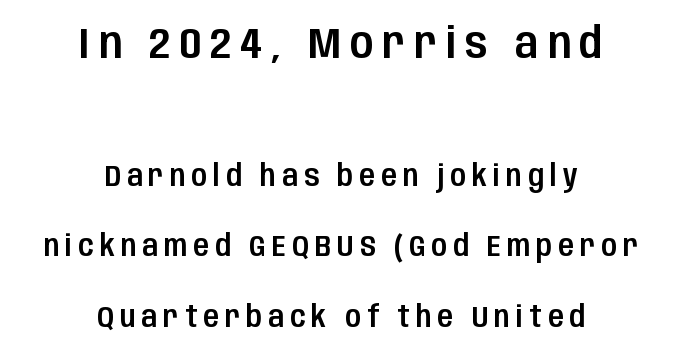
{"serif": "no", "italic": "no", "width": "condensed", "stroke_contrast": "low", "x_height": "large", "monospaced": "no", "underline": "no", "align": "center", "line_spacing": "loose", "line_spacing_ratio": 2.43, "letter_spacing": "wide", "letter_spacing_em": 0.21, "larger_block": "first", "size_ratio": 1.48, "glyph_px": 43}
